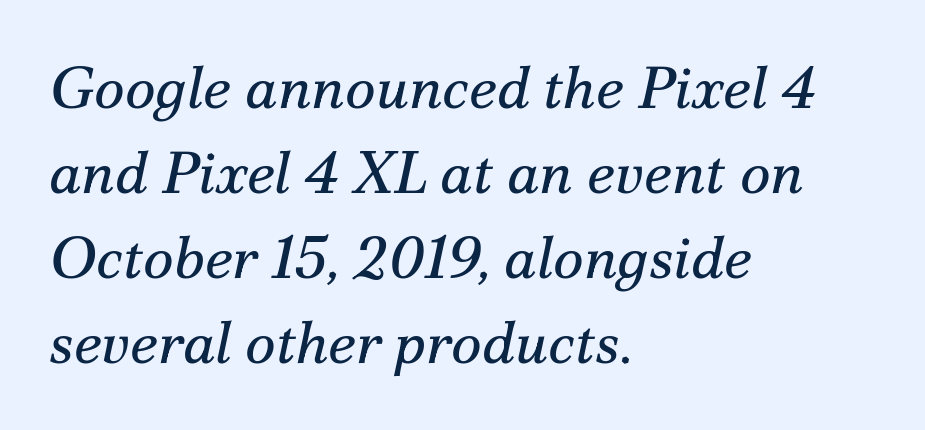
Q: Is the text bold? A: No.
Q: Is the text italic (slanted)? A: Yes, it leans right by about 12 degrees.
Q: Is the typeface a serif or a sans-serif typeface? A: Serif.
Q: Is the text underlined? A: No.
Q: How is the paragraph aligned? A: Left-aligned.
Q: Is the spacing between letters normal or unusually wide? A: Normal.
Q: Is the spacing between lines tight, normal or loose? A: Normal.
Q: Width (condensed, normal, or wide)? A: Normal.
Q: Stroke contrast? A: Medium.
Q: x-height? A: Small.
Q: Monospaced? A: No.
